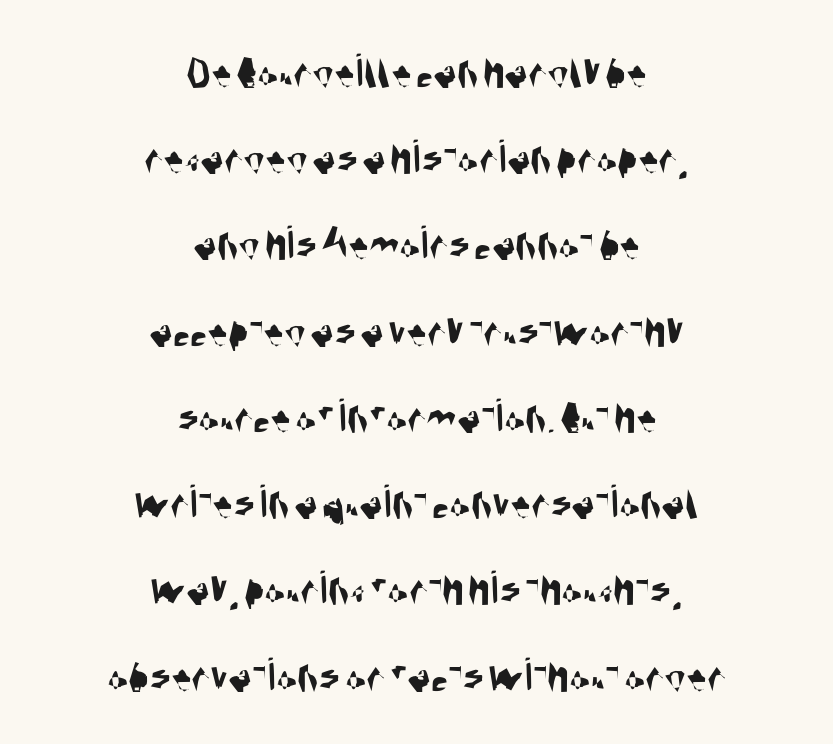
{"serif": "no", "width": "condensed", "stroke_contrast": "medium", "x_height": "large", "monospaced": "no", "underline": "no", "align": "center", "line_spacing_ratio": 1.76, "letter_spacing": "normal", "letter_spacing_em": 0.0, "glyph_px": 49}
